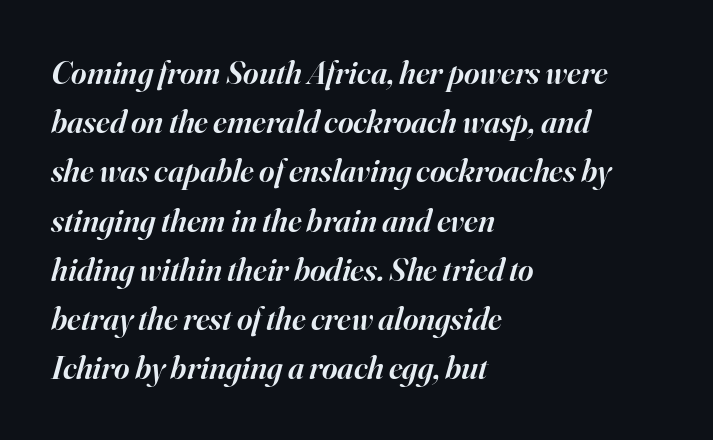
The image shows 33 px semibold serif type, italic (leaning right); set left-aligned, normal line spacing (1.49x), normal letter spacing, not underlined; high stroke contrast and a small x-height.
